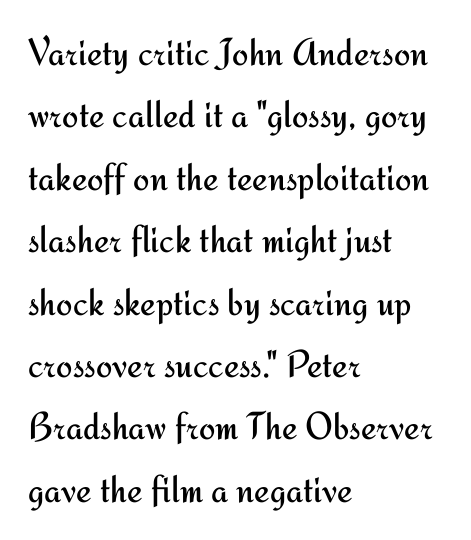
Descenders hang freely into open space. The passage is arranged the way most books set body copy — flush left. Standard letterfit; no display-style spreading of the glyphs. Line spacing here is normal. No letter is thick-stroked: the sample isn't bold. Is this a fixed-width face? No — the glyphs have proportional, varying widths.
